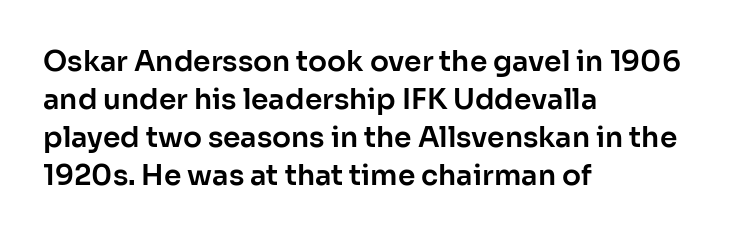
The space beneath each line is pristine and unruled. This rendering employs a face without finishing strokes, i.e., a sans-serif. Every row of glyphs begins at an identical x-position on the left. The face used here is proportionally spaced, like ordinary book or web type.
